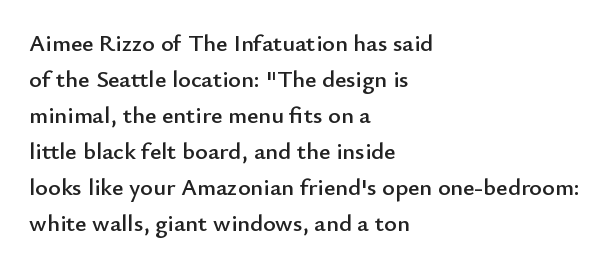
You can tell it's not italic because the verticals are truly vertical. Whoever set this chose a conventional vertical rhythm. The line texture is even and compact thanks to regular tracking. Each row of text sits above clean, open space.
